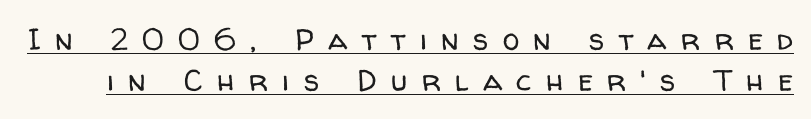
In terms of posture, this sample is upright. Notice how descenders clear the ascenders below comfortably — that's standard leading. Think of a printed novel: that variable character pitch is what you see here. Grotesque or geometric, the face here clearly has no serifs. Descenders here cross a horizontal rule under the line.
